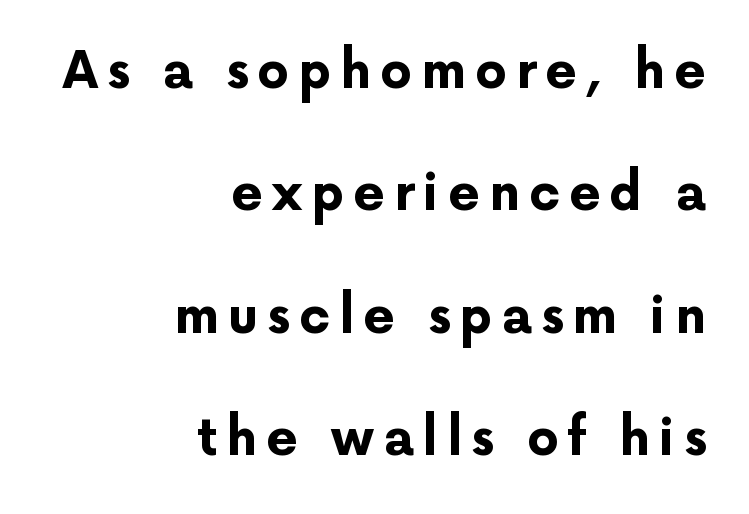
{"serif": "no", "italic": "no", "bold": "yes", "weight": "bold", "width": "normal", "stroke_contrast": "low", "x_height": "medium", "monospaced": "no", "underline": "no", "align": "right", "line_spacing": "loose", "line_spacing_ratio": 2.45, "glyph_px": 50}
